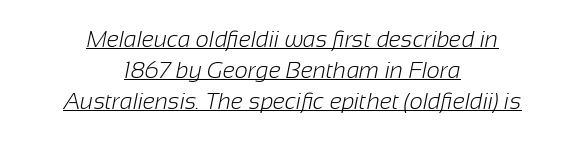
{"bold": "no", "underline": "yes", "align": "center", "line_spacing": "normal", "line_spacing_ratio": 1.35, "letter_spacing": "normal", "letter_spacing_em": 0.0, "glyph_px": 23}
